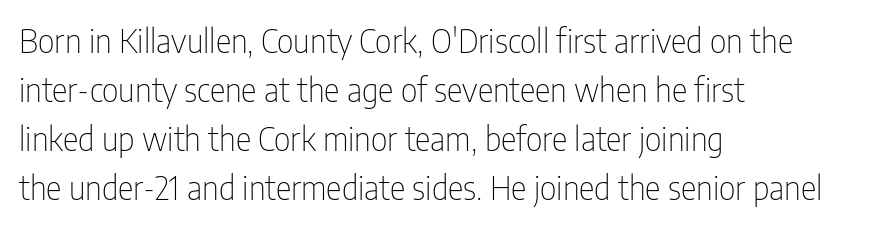
The image shows 33 px thin, condensed sans-serif type, upright; set left-aligned, normal line spacing (1.48x), normal letter spacing, not underlined; low stroke contrast and a medium x-height.
